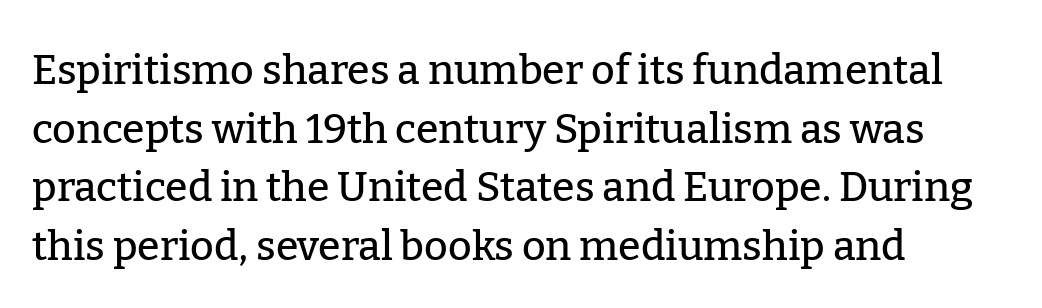
{"serif": "yes", "italic": "no", "width": "normal", "stroke_contrast": "low", "x_height": "medium", "monospaced": "no", "underline": "no", "align": "left", "line_spacing": "normal", "line_spacing_ratio": 1.43, "letter_spacing": "normal", "letter_spacing_em": 0.0, "glyph_px": 41}
